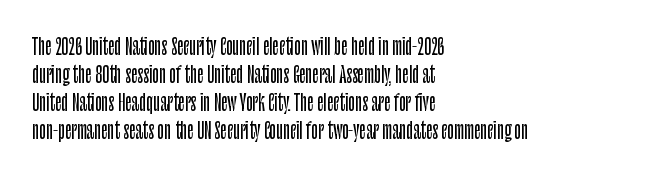
{"italic": "no", "underline": "no", "align": "left", "line_spacing": "normal", "line_spacing_ratio": 1.28, "letter_spacing": "normal", "letter_spacing_em": 0.0, "glyph_px": 22}
